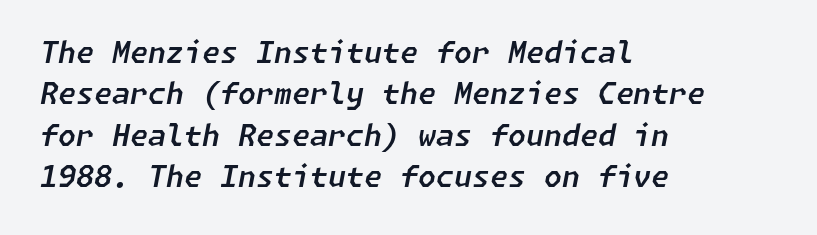
Q: Is the text italic (slanted)? A: Yes, it leans right by about 11 degrees.
Q: Is the text underlined? A: No.
Q: How is the paragraph aligned? A: Left-aligned.
Q: Is the spacing between letters normal or unusually wide? A: Normal.
Q: Is the spacing between lines tight, normal or loose? A: Normal.
Q: Width (condensed, normal, or wide)? A: Normal.
Q: Stroke contrast? A: Low.
Q: x-height? A: Medium.
